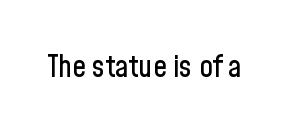
The image shows 30 px condensed sans-serif type, upright; set normal letter spacing, not underlined; low stroke contrast and a medium x-height.
